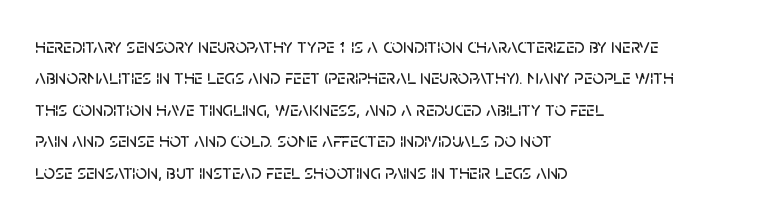
The image shows 20 px text type, upright; set left-aligned, normal line spacing (1.57x), normal letter spacing, not underlined.
